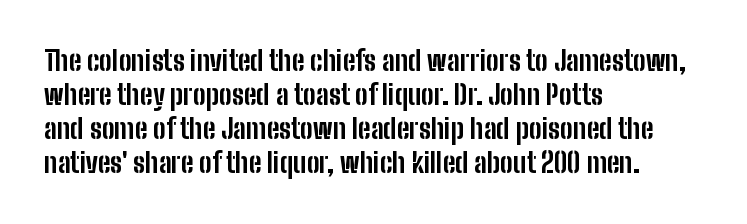
Q: Is the text bold? A: Yes.
Q: Is the text italic (slanted)? A: No, it is upright.
Q: Is the text underlined? A: No.
Q: How is the paragraph aligned? A: Left-aligned.
Q: Is the spacing between letters normal or unusually wide? A: Normal.
Q: Is the spacing between lines tight, normal or loose? A: Normal.
